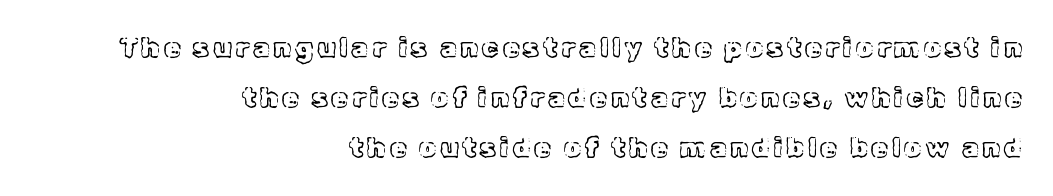
{"italic": "no", "underline": "no", "align": "right", "line_spacing_ratio": 1.86, "glyph_px": 27}
